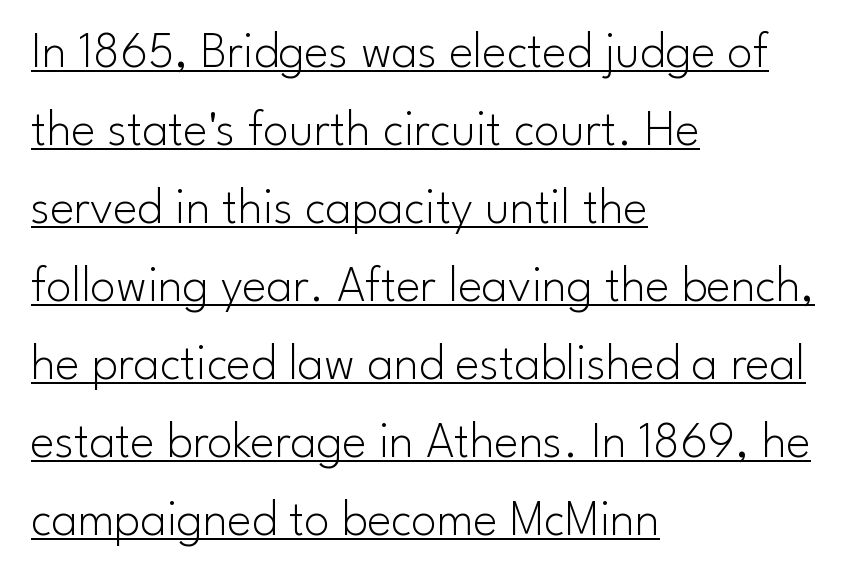
The passage shown has conventional tracking throughout. The paragraph shown leans on its left margin. Vertical strokes here are truly vertical. Is there an underline? Yes — a line sits under the letters.
